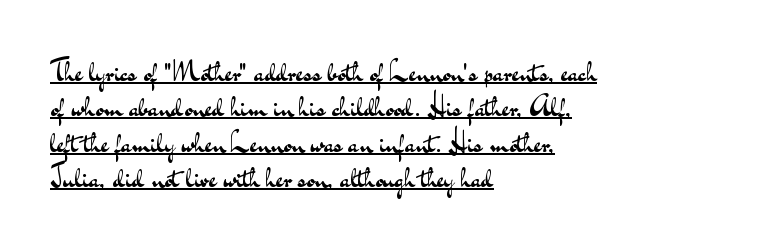
Q: Is the text bold? A: No.
Q: Is the text italic (slanted)? A: Yes.
Q: Is the typeface a serif or a sans-serif typeface? A: Sans-serif.
Q: Is the text underlined? A: Yes.
Q: How is the paragraph aligned? A: Left-aligned.
Q: Is the spacing between letters normal or unusually wide? A: Normal.
Q: Width (condensed, normal, or wide)? A: Wide.
Q: Stroke contrast? A: Medium.
Q: x-height? A: Small.
Q: Monospaced? A: No.
